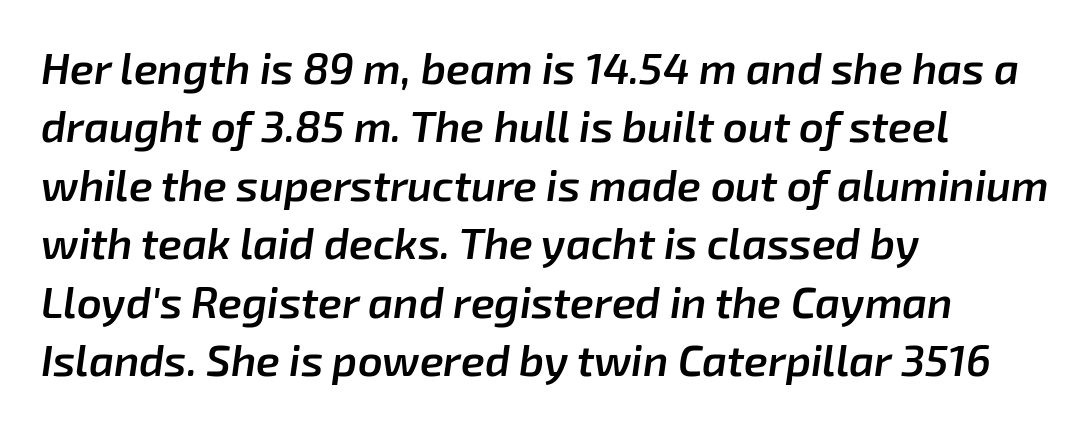
{"italic": "yes", "lean": "right", "slant_degrees": 8, "bold": "semi", "weight": "semibold", "width": "normal", "stroke_contrast": "low", "x_height": "medium", "monospaced": "no", "underline": "no", "align": "left", "line_spacing": "normal", "line_spacing_ratio": 1.36, "letter_spacing": "normal", "letter_spacing_em": 0.0, "glyph_px": 43}
